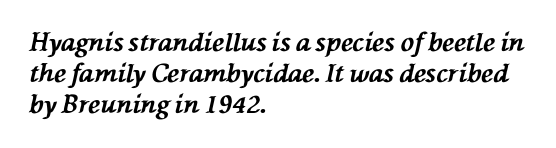
{"italic": "yes", "lean": "left", "slant_degrees": 76, "bold": "yes", "underline": "no", "align": "left", "line_spacing_ratio": 1.24, "letter_spacing": "normal", "letter_spacing_em": 0.0, "glyph_px": 25}
